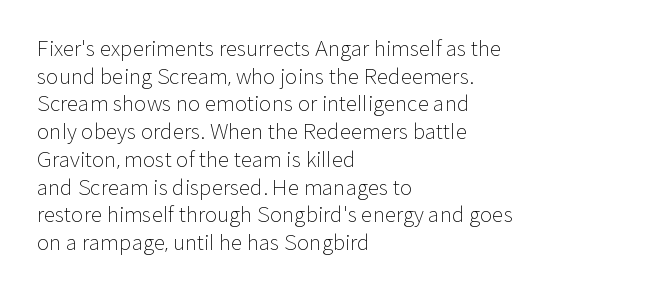
Every stem runs plumb, perpendicular to the baseline. Leftover space on each line is placed entirely after the last word. Check the space under the baseline: it is left empty. This reads as an unemphasized weight, regular at the heaviest. Caption: standard tracking, unaltered.
